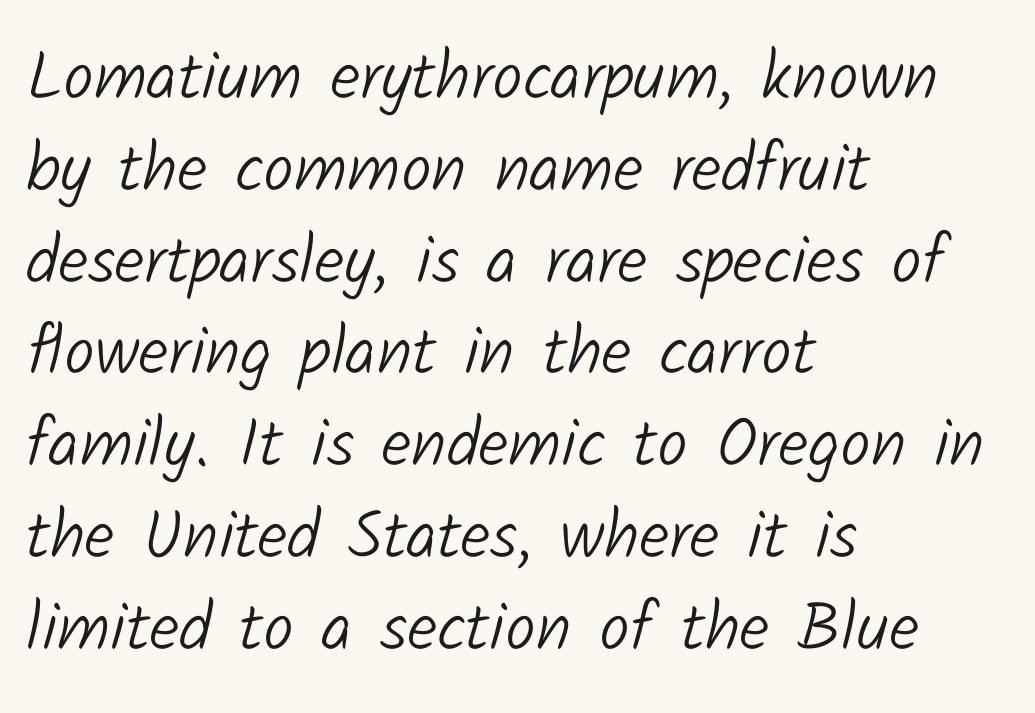
Q: Is the text bold? A: No.
Q: Is the typeface a serif or a sans-serif typeface? A: Sans-serif.
Q: Is the text underlined? A: No.
Q: How is the paragraph aligned? A: Left-aligned.
Q: Is the spacing between letters normal or unusually wide? A: Normal.
Q: Is the spacing between lines tight, normal or loose? A: Normal.
Q: Width (condensed, normal, or wide)? A: Normal.
Q: Stroke contrast? A: Low.
Q: x-height? A: Medium.
Q: Monospaced? A: No.
